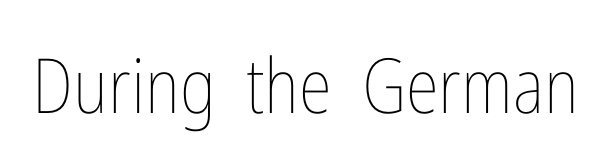
Q: Is the text bold? A: No.
Q: Is the text italic (slanted)? A: No, it is upright.
Q: Is the text underlined? A: No.
Q: Is the spacing between letters normal or unusually wide? A: Normal.
Q: Width (condensed, normal, or wide)? A: Condensed.
Q: Stroke contrast? A: Low.
Q: x-height? A: Medium.
Q: Monospaced? A: No.
